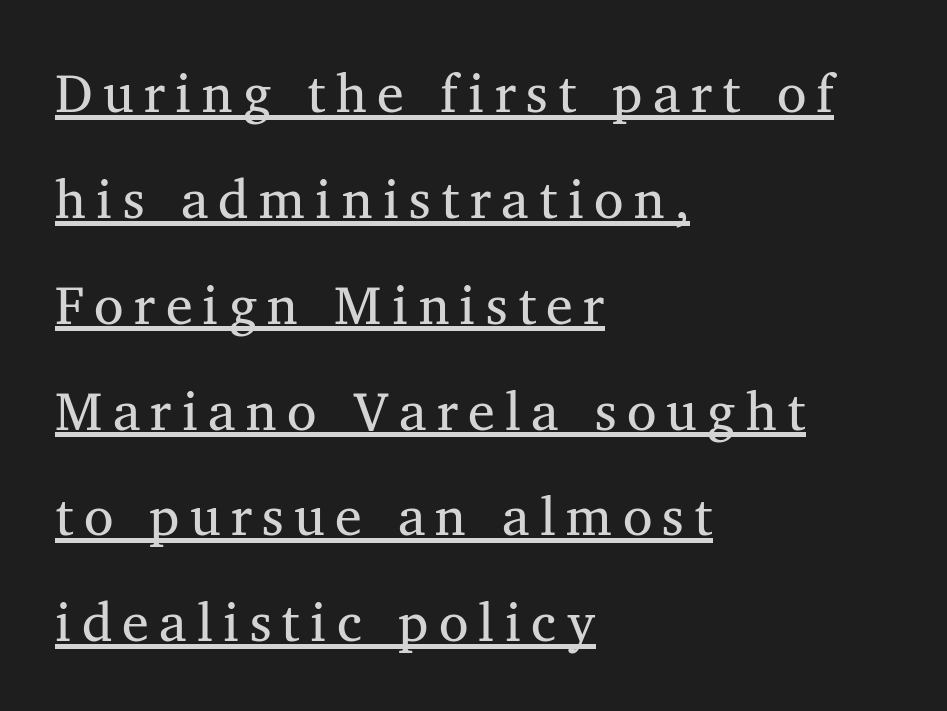
Q: Is the text bold? A: No.
Q: Is the text italic (slanted)? A: No, it is upright.
Q: Is the typeface a serif or a sans-serif typeface? A: Serif.
Q: Is the text underlined? A: Yes.
Q: How is the paragraph aligned? A: Left-aligned.
Q: Is the spacing between lines tight, normal or loose? A: Loose.
Q: Width (condensed, normal, or wide)? A: Normal.
Q: Stroke contrast? A: Medium.
Q: x-height? A: Medium.
Q: Monospaced? A: No.
